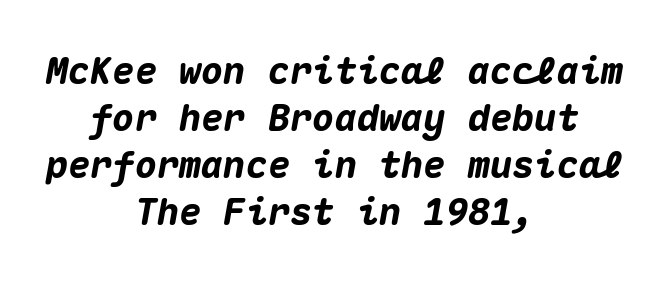
The image shows 37 px heavy type, italic (leaning right), monospaced; set centered, normal line spacing (1.27x), normal letter spacing, not underlined; medium stroke contrast and a medium x-height.
